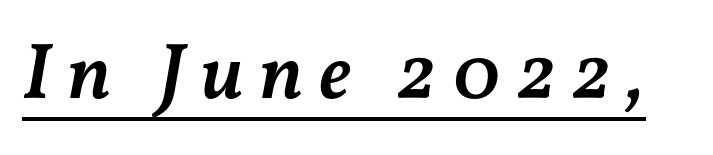
The rendering uses the underline text-decoration. Quick note: italic. Spacing between characters has been opened up far beyond the box default. Looks like regular typesetting: each glyph gets only the width it needs.
